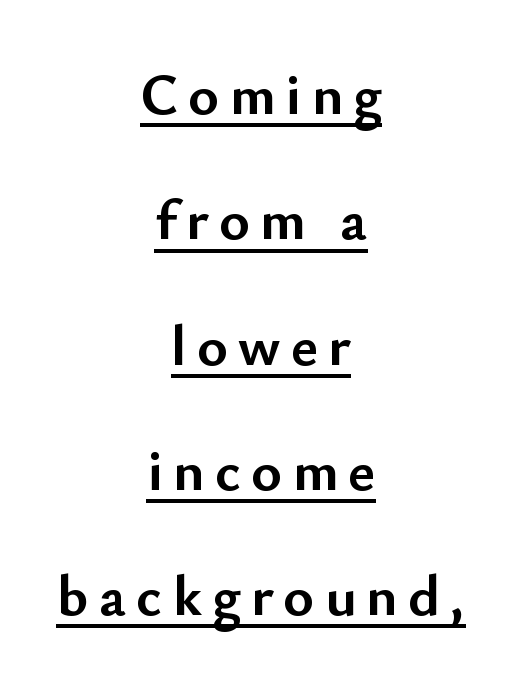
{"serif": "no", "italic": "no", "bold": "yes", "weight": "semibold", "width": "normal", "stroke_contrast": "low", "x_height": "small", "monospaced": "no", "underline": "yes", "align": "center", "line_spacing": "loose", "line_spacing_ratio": 2.16, "glyph_px": 58}
